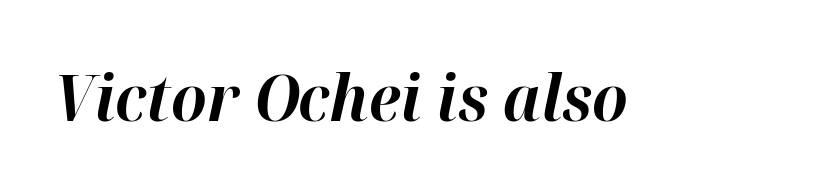
The image shows 63 px bold type, italic (leaning right); set normal letter spacing, not underlined; high stroke contrast and a medium x-height.
